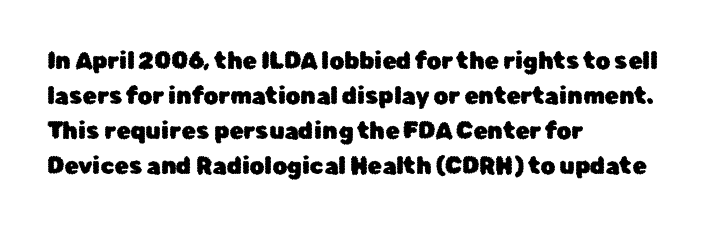
Left-aligned paragraph, ragged on the right. This sample uses an upright cut, with every glyph sitting square on the baseline. Only glyphs here, with clear space below each row. In terms of letterspacing, this is plain default setting. The line-height multiplier appears to be the usual default.
